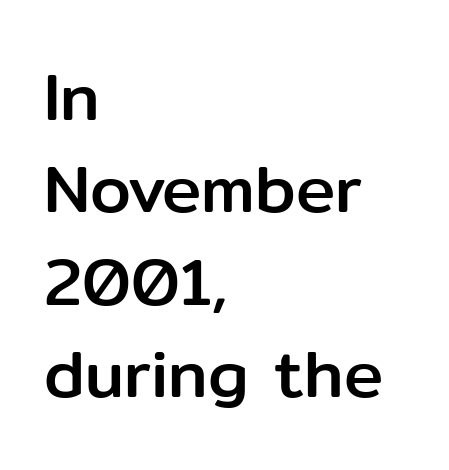
Q: Is the text italic (slanted)? A: No, it is upright.
Q: Is the typeface a serif or a sans-serif typeface? A: Sans-serif.
Q: Is the text underlined? A: No.
Q: How is the paragraph aligned? A: Left-aligned.
Q: Is the spacing between letters normal or unusually wide? A: Normal.
Q: Is the spacing between lines tight, normal or loose? A: Normal.
Q: Width (condensed, normal, or wide)? A: Normal.
Q: Stroke contrast? A: Low.
Q: x-height? A: Medium.
Q: Monospaced? A: No.
